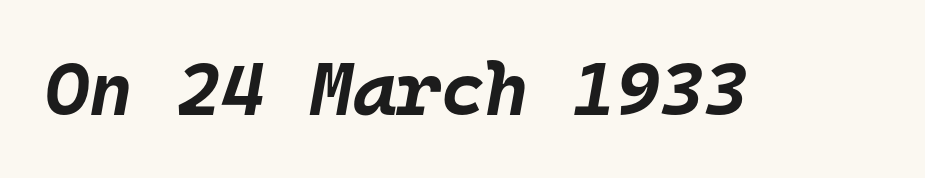
Q: Is the text bold? A: Yes.
Q: Is the text italic (slanted)? A: Yes, it leans right by about 10 degrees.
Q: Is the text underlined? A: No.
Q: Is the spacing between letters normal or unusually wide? A: Normal.
Q: Width (condensed, normal, or wide)? A: Normal.
Q: Stroke contrast? A: Low.
Q: x-height? A: Large.
Q: Monospaced? A: Yes.
